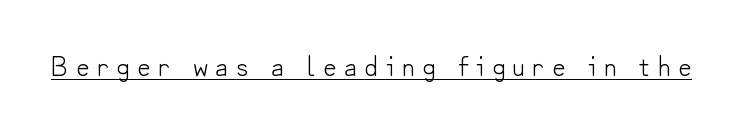
{"serif": "no", "italic": "no", "bold": "no", "weight": "light", "width": "normal", "stroke_contrast": "low", "x_height": "small", "monospaced": "no", "underline": "yes", "letter_spacing": "wide", "letter_spacing_em": 0.26, "glyph_px": 29}
